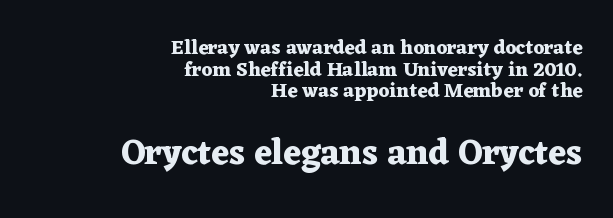
Little horizontal feet cap the strokes, marking this as serif type. Each new line begins almost immediately beneath the previous one. The following chunk of copy outweighs the initial chunk in type size. Varying glyph widths throughout — classic text-font behaviour. Check under the words: just untouched page.
